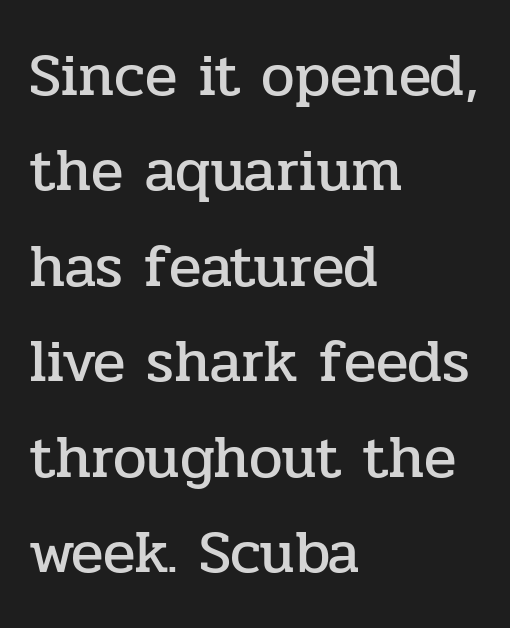
The image shows 60 px serif type, upright; set left-aligned, normal line spacing (1.59x), normal letter spacing, not underlined; low stroke contrast and a medium x-height.
